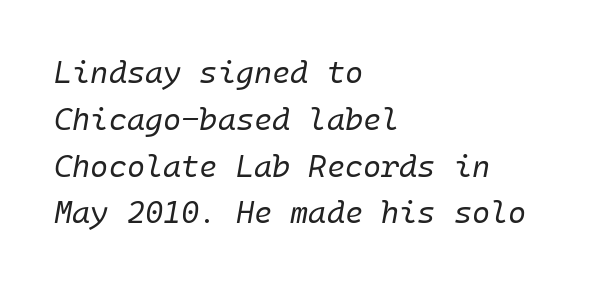
{"italic": "yes", "lean": "right", "slant_degrees": 10, "bold": "no", "weight": "regular", "width": "normal", "stroke_contrast": "low", "x_height": "medium", "underline": "no", "align": "left", "line_spacing": "normal", "line_spacing_ratio": 1.51, "letter_spacing": "normal", "letter_spacing_em": 0.0, "glyph_px": 31}
